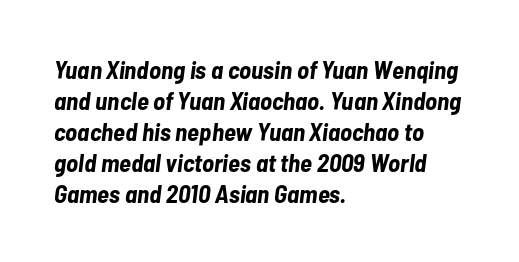
The image shows 25 px bold type, italic (leaning right); set left-aligned, line spacing 1.24x, normal letter spacing, not underlined.
